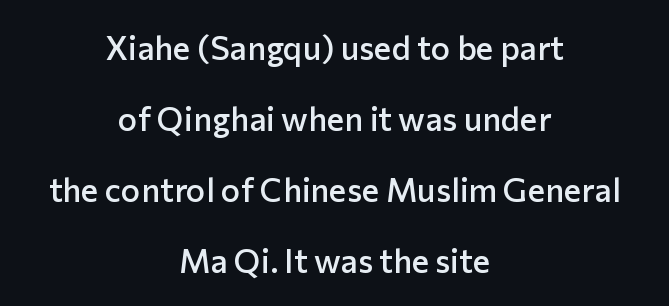
The passage shown is typed in a proportional face where columns would drift. No italicization has been applied; the sample stays upright. In terms of weight, the rendering is demibold, just under bold. The rendering uses a large line-height, opening up the rows.
